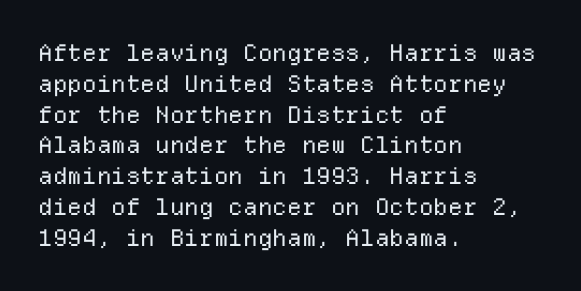
Q: Is the text bold? A: No.
Q: Is the text italic (slanted)? A: No, it is upright.
Q: Is the text underlined? A: No.
Q: How is the paragraph aligned? A: Left-aligned.
Q: Is the spacing between letters normal or unusually wide? A: Normal.
Q: Is the spacing between lines tight, normal or loose? A: Normal.
